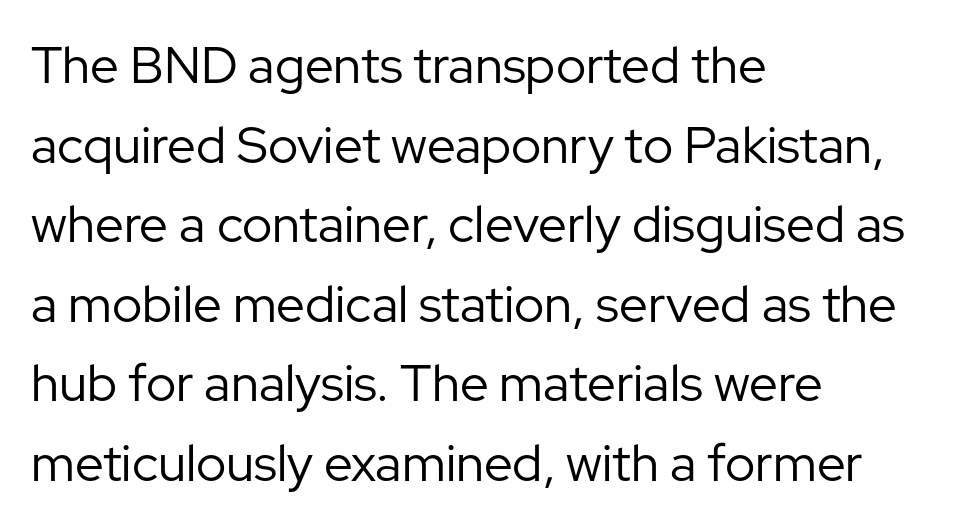
Q: Is the text bold? A: No.
Q: Is the text italic (slanted)? A: No, it is upright.
Q: Is the typeface a serif or a sans-serif typeface? A: Sans-serif.
Q: Is the text underlined? A: No.
Q: How is the paragraph aligned? A: Left-aligned.
Q: Is the spacing between letters normal or unusually wide? A: Normal.
Q: Is the spacing between lines tight, normal or loose? A: Normal.
Q: Width (condensed, normal, or wide)? A: Normal.
Q: Stroke contrast? A: Low.
Q: x-height? A: Medium.
Q: Monospaced? A: No.
